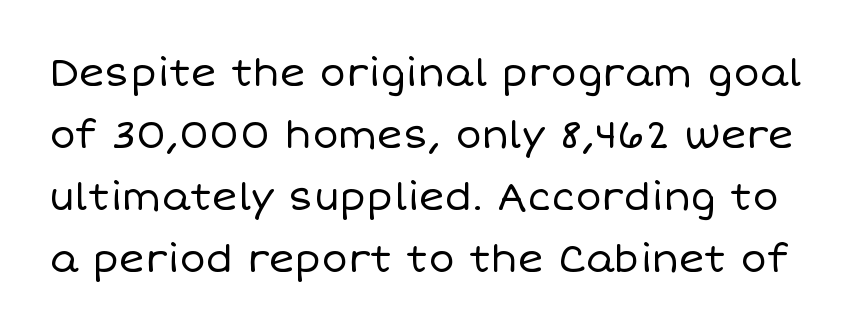
{"italic": "no", "bold": "no", "weight": "regular", "width": "normal", "stroke_contrast": "low", "x_height": "large", "monospaced": "no", "underline": "no", "line_spacing": "normal", "line_spacing_ratio": 1.59, "letter_spacing": "normal", "letter_spacing_em": 0.0, "glyph_px": 39}
